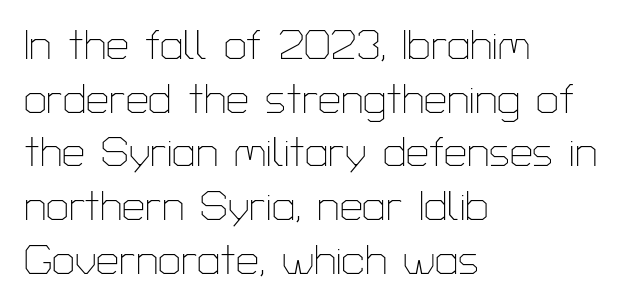
{"serif": "no", "italic": "no", "bold": "no", "weight": "thin", "width": "normal", "stroke_contrast": "low", "x_height": "medium", "monospaced": "no", "underline": "no", "align": "left", "line_spacing": "normal", "line_spacing_ratio": 1.31, "letter_spacing": "normal", "letter_spacing_em": 0.0, "glyph_px": 41}
